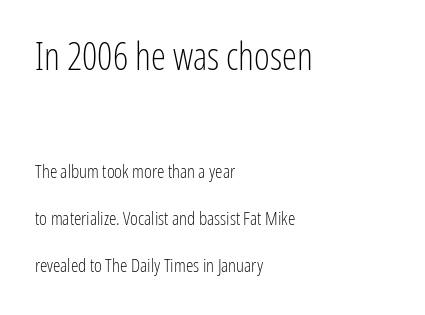
Compared with a typical body face, this is equally light or lighter still. The lines are spread far apart with generous leading. Check the space under the baseline: it is left empty. The passage is arranged the way most books set body copy — flush left.
